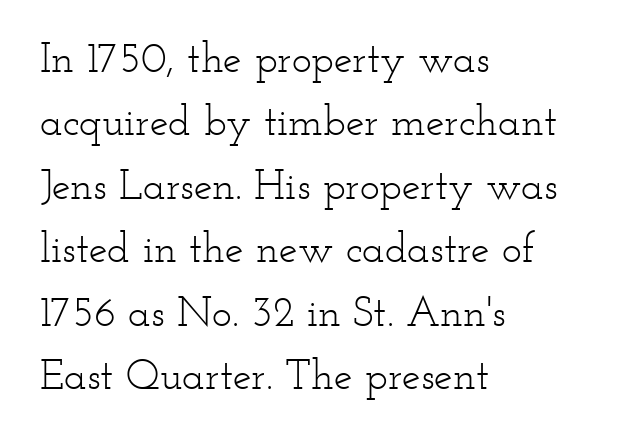
{"serif": "yes", "italic": "no", "bold": "no", "weight": "light", "width": "wide", "stroke_contrast": "low", "x_height": "small", "monospaced": "no", "underline": "no", "align": "left", "line_spacing": "normal", "line_spacing_ratio": 1.51, "letter_spacing": "normal", "letter_spacing_em": 0.0, "glyph_px": 42}
